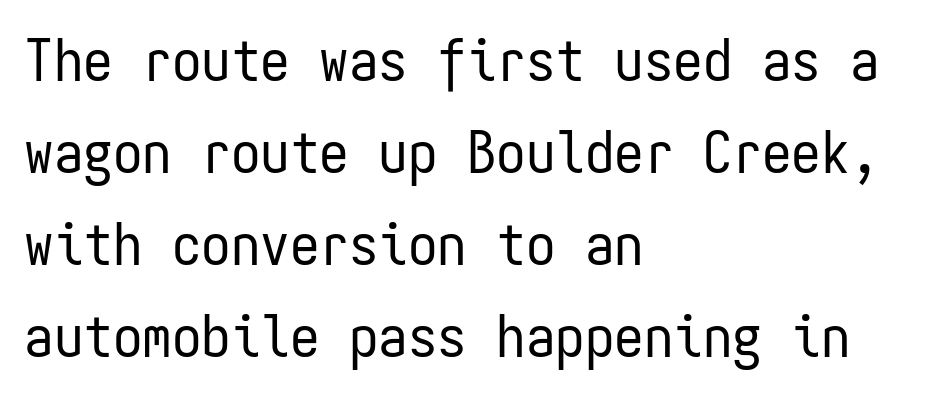
The image shows 59 px regular-weight, condensed sans-serif type, upright, monospaced; set left-aligned, normal line spacing (1.56x), normal letter spacing, not underlined; low stroke contrast and a medium x-height.
